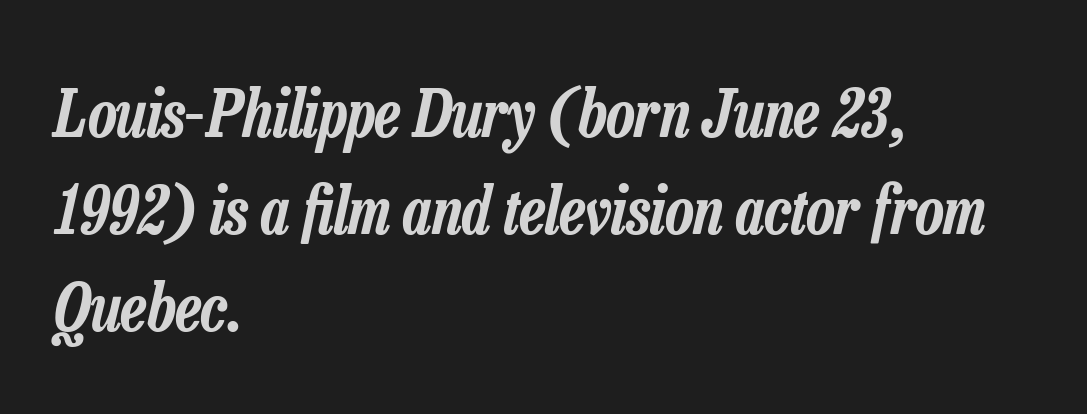
Q: Is the text italic (slanted)? A: Yes, it leans right by about 13 degrees.
Q: Is the text underlined? A: No.
Q: How is the paragraph aligned? A: Left-aligned.
Q: Is the spacing between letters normal or unusually wide? A: Normal.
Q: Is the spacing between lines tight, normal or loose? A: Normal.
Q: Width (condensed, normal, or wide)? A: Condensed.
Q: Stroke contrast? A: Low.
Q: x-height? A: Medium.
Q: Monospaced? A: No.
